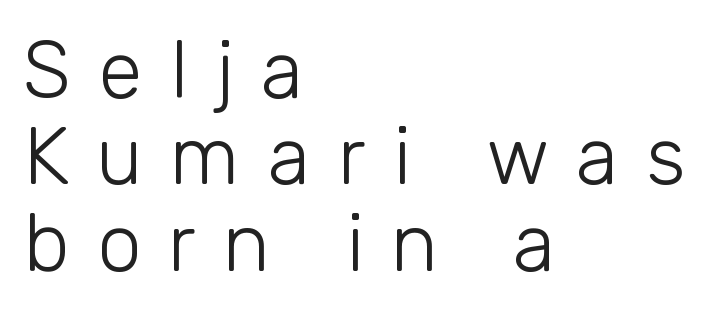
Q: Is the text bold? A: No.
Q: Is the text italic (slanted)? A: No, it is upright.
Q: Is the typeface a serif or a sans-serif typeface? A: Sans-serif.
Q: Is the text underlined? A: No.
Q: How is the paragraph aligned? A: Left-aligned.
Q: Is the spacing between letters normal or unusually wide? A: Unusually wide.
Q: Is the spacing between lines tight, normal or loose? A: Tight.
Q: Width (condensed, normal, or wide)? A: Normal.
Q: Stroke contrast? A: Low.
Q: x-height? A: Medium.
Q: Monospaced? A: No.
